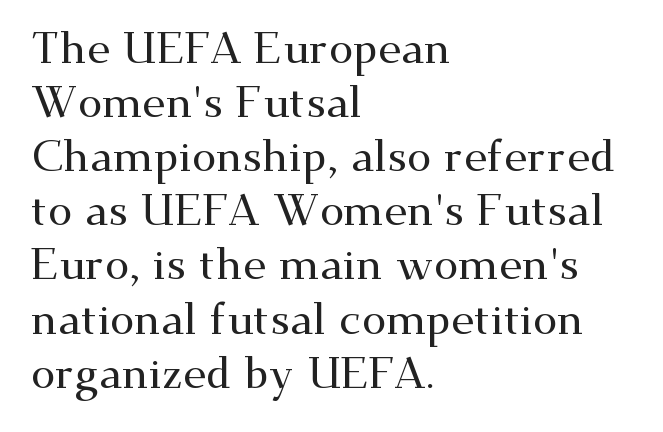
Each letter keeps its own natural width here, so spacing adapts to shape. The face used here is seriffed, in the tradition of book romans. Plain, unruled lines of type. The letters sit at their default tracking, neither squeezed nor spread. The specimen reads as upright at a glance.
